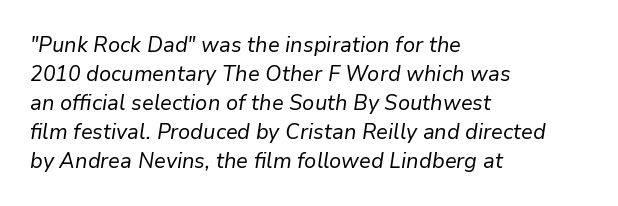
{"italic": "yes", "lean": "right", "slant_degrees": 9, "bold": "no", "underline": "no", "align": "left", "line_spacing": "normal", "line_spacing_ratio": 1.38, "letter_spacing": "normal", "letter_spacing_em": 0.0, "glyph_px": 21}
